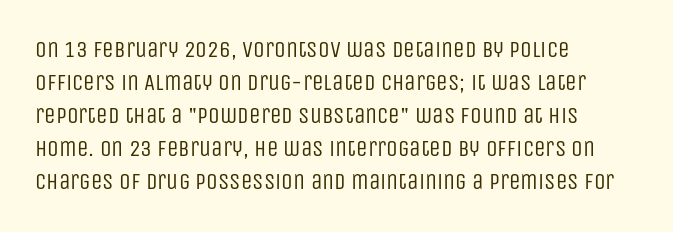
The image shows 23 px text type, upright; set left-aligned, normal line spacing (1.44x), normal letter spacing, not underlined.
